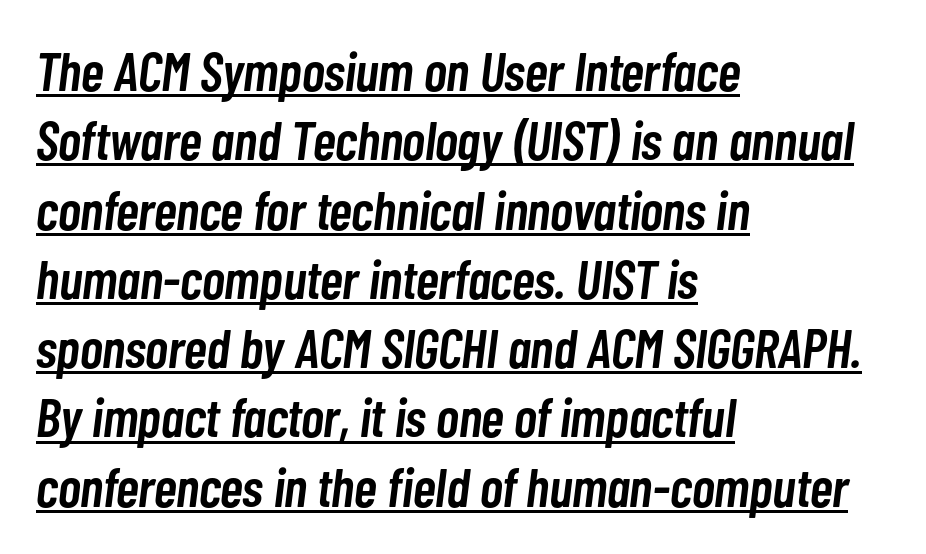
{"italic": "yes", "lean": "right", "slant_degrees": 7, "bold": "semi", "weight": "semibold", "width": "condensed", "stroke_contrast": "low", "x_height": "medium", "monospaced": "no", "underline": "yes", "align": "left", "line_spacing": "normal", "line_spacing_ratio": 1.26, "letter_spacing": "normal", "letter_spacing_em": 0.0, "glyph_px": 55}
